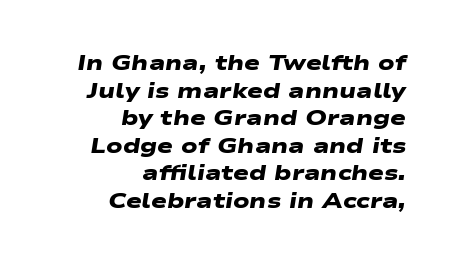
{"bold": "yes", "underline": "no", "align": "right", "line_spacing": "normal", "line_spacing_ratio": 1.31, "letter_spacing": "normal", "letter_spacing_em": 0.0, "glyph_px": 21}
